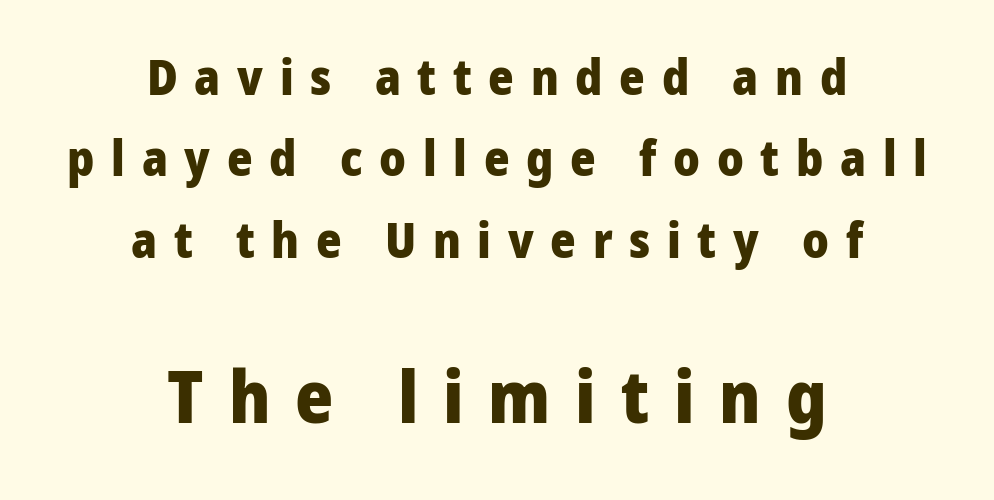
The image shows 73 px heavy sans-serif type, upright; set centered, normal line spacing (1.66x), unusually wide letter spacing (+0.34 em), not underlined; the second (bottom) block is 1.49x larger; low stroke contrast and a medium x-height.
